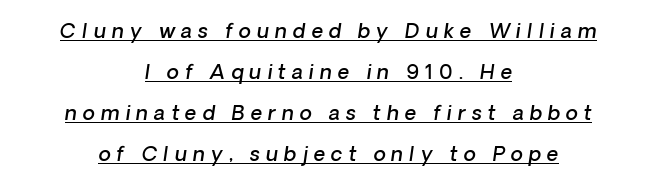
{"bold": "semi", "underline": "yes", "align": "center", "line_spacing": "loose", "line_spacing_ratio": 2.05, "letter_spacing": "wide", "letter_spacing_em": 0.3, "glyph_px": 20}
